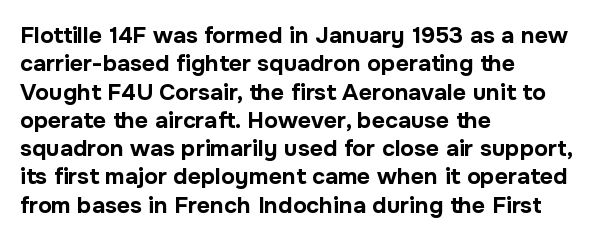
{"italic": "no", "bold": "yes", "underline": "no", "align": "left", "line_spacing_ratio": 1.23, "letter_spacing": "normal", "letter_spacing_em": 0.0, "glyph_px": 23}
